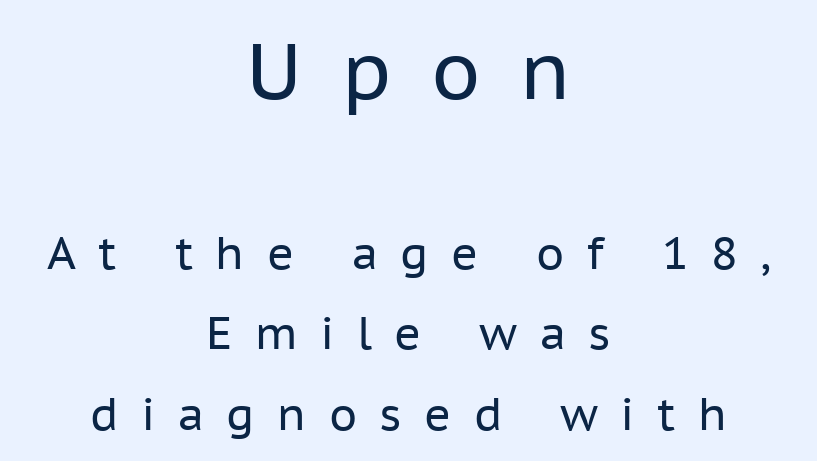
Just letters on the line, the space beneath them empty. The type family on display is of the sans-serif kind. This is roman type, the default non-slanted kind. Summary of weight: not heavy and not bold. Inter-character spacing is expanded well beyond the font's built-in metrics.
